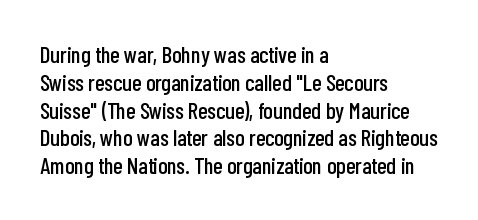
The image shows 23 px text type, upright; set left-aligned, line spacing 1.21x, normal letter spacing, not underlined.
